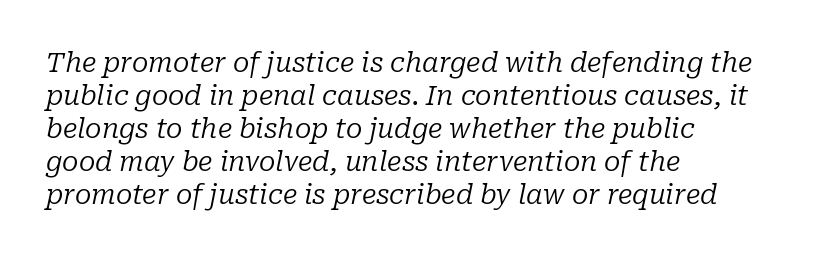
{"italic": "yes", "lean": "right", "slant_degrees": 10, "bold": "no", "underline": "no", "align": "left", "line_spacing_ratio": 1.22, "letter_spacing": "normal", "letter_spacing_em": 0.0, "glyph_px": 27}
